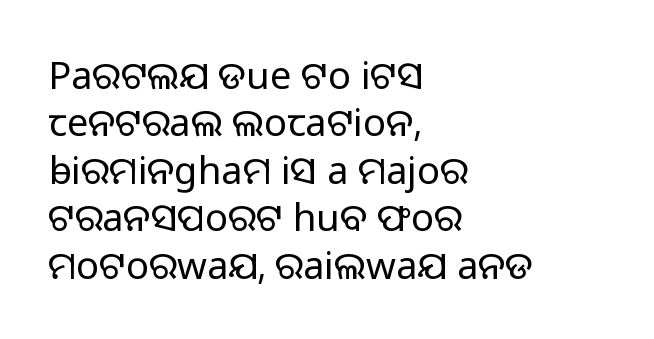
{"serif": "no", "italic": "no", "bold": "no", "weight": "light", "width": "normal", "stroke_contrast": "low", "x_height": "medium", "monospaced": "no", "underline": "no", "align": "left", "line_spacing": "normal", "line_spacing_ratio": 1.25, "letter_spacing": "normal", "letter_spacing_em": 0.0, "glyph_px": 38}
